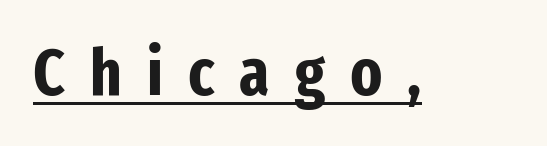
Proportional: the letters do not fall into vertical columns. Between one letter and the next there's a generous, obvious gap. The glyphs are accompanied by a horizontal stroke just below them. The type sits square on the baseline with zero lean. These lines are composed in type without serifs. The rendering uses a bold face; every stroke is thick and dark.
